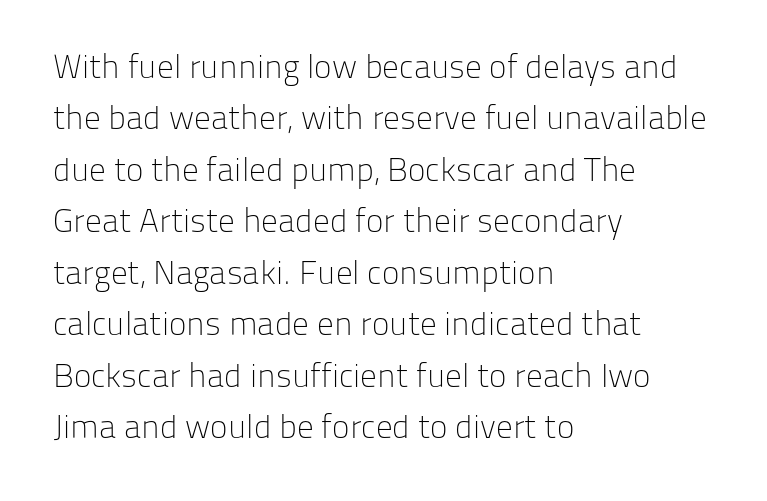
The face used here is proportionally spaced, like ordinary book or web type. The typeface chosen for these lines omits serifs. The passage shown is not bold in any degree. A clean baseline with only descenders dipping below it. The setting favours the left margin, as ordinary paragraphs usually do.
